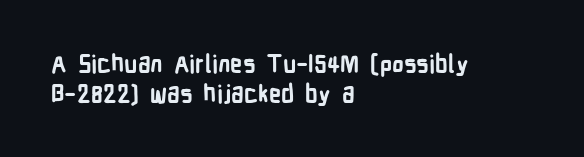
Q: Is the text bold? A: Yes.
Q: Is the text italic (slanted)? A: No, it is upright.
Q: Is the text underlined? A: No.
Q: How is the paragraph aligned? A: Left-aligned.
Q: Is the spacing between letters normal or unusually wide? A: Normal.
Q: Is the spacing between lines tight, normal or loose? A: Normal.
